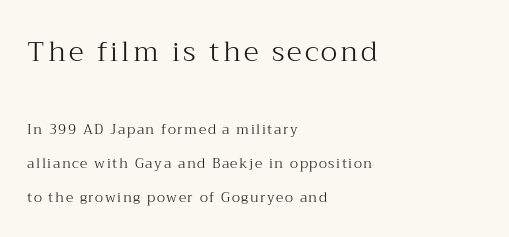
Q: Is the text bold? A: No.
Q: Is the text italic (slanted)? A: No, it is upright.
Q: Is the typeface a serif or a sans-serif typeface? A: Serif.
Q: Is the text underlined? A: No.
Q: How is the paragraph aligned? A: Left-aligned.
Q: Is the spacing between lines tight, normal or loose? A: Loose.
Q: Which block of text is set in a larger size, the first (top) or the second (bottom)? A: The first (top) one.
Q: Width (condensed, normal, or wide)? A: Normal.
Q: Stroke contrast? A: Medium.
Q: x-height? A: Medium.
Q: Monospaced? A: No.
